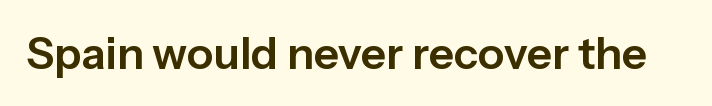
{"serif": "no", "italic": "no", "width": "normal", "stroke_contrast": "low", "x_height": "medium", "monospaced": "no", "underline": "no", "letter_spacing": "normal", "letter_spacing_em": 0.0, "glyph_px": 44}
